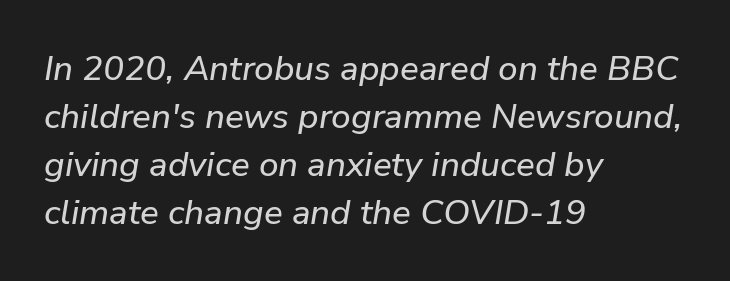
A typesetter would mark this as italic. Left-aligned paragraph, ragged on the right. Summary of vertical rhythm: regular, with standard interline spacing. Character widths vary here, with narrow letters taking less room than wide ones. The zone under the glyphs is completely vacant. Glyph-to-glyph distance matches everyday printed text.
